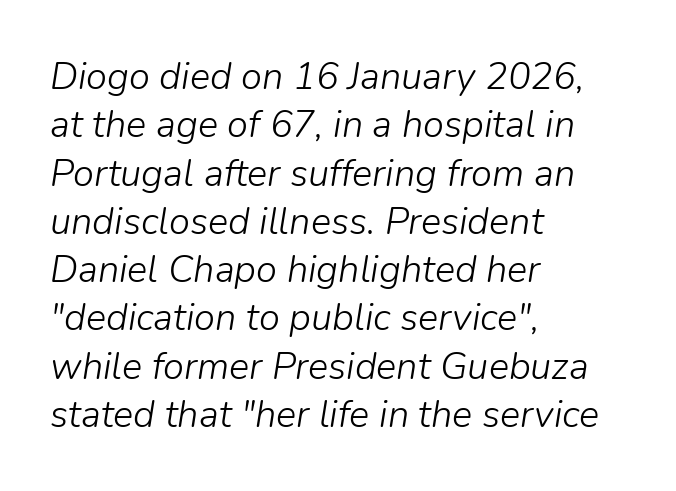
Q: Is the text bold? A: No.
Q: Is the text italic (slanted)? A: Yes, it leans right by about 9 degrees.
Q: Is the text underlined? A: No.
Q: How is the paragraph aligned? A: Left-aligned.
Q: Is the spacing between letters normal or unusually wide? A: Normal.
Q: Is the spacing between lines tight, normal or loose? A: Normal.
Q: Width (condensed, normal, or wide)? A: Normal.
Q: Stroke contrast? A: Low.
Q: x-height? A: Medium.
Q: Monospaced? A: No.
